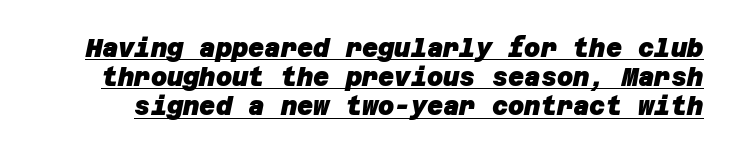
Q: Is the text bold? A: Yes.
Q: Is the text underlined? A: Yes.
Q: Is the spacing between letters normal or unusually wide? A: Normal.
